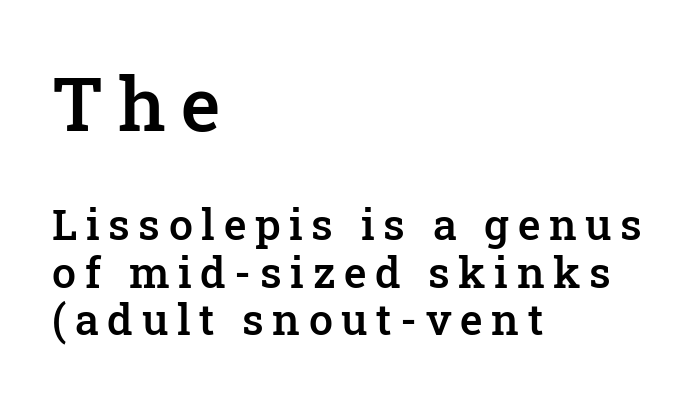
Honestly, the letter spacing is so wide it's the main thing you notice. Notice how the stems are strictly vertical — no italics here. The letters advance in unequal steps, a hallmark of proportional type. In terms of weight, the rendering is demibold, just under bold.
